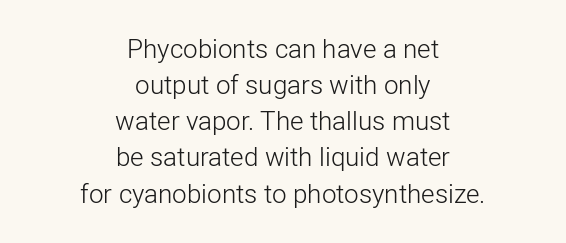
Interline gaps are of average width in this sample. The gap between lines stays unmarked. The paragraph shown floats in the horizontal middle. Posture: straight, roman, zero tilt. Stroke thickness stays within the range of a standard reading face or lighter. The gaps between neighbouring characters are ordinary and unremarkable.
